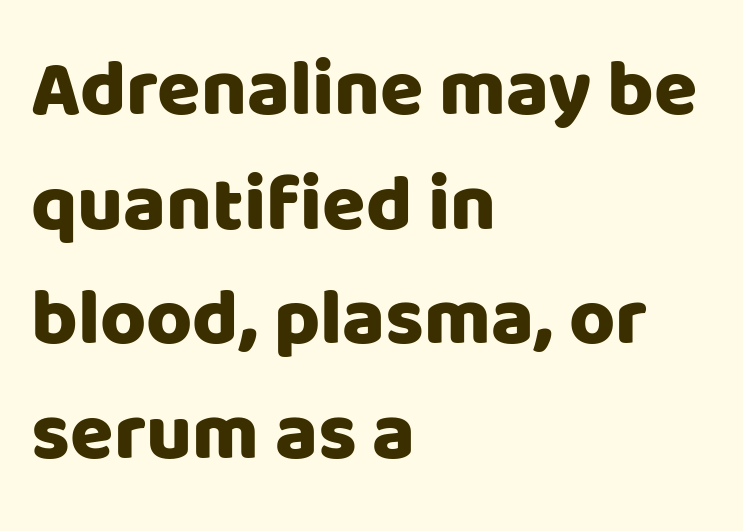
The ragged edge is on the right, which tells us the setting is flush left. Quick note: interline space is typical. The rendering uses natural spacing where letterforms have individual widths. Does the type have serifs? No, each stem ends abruptly.
